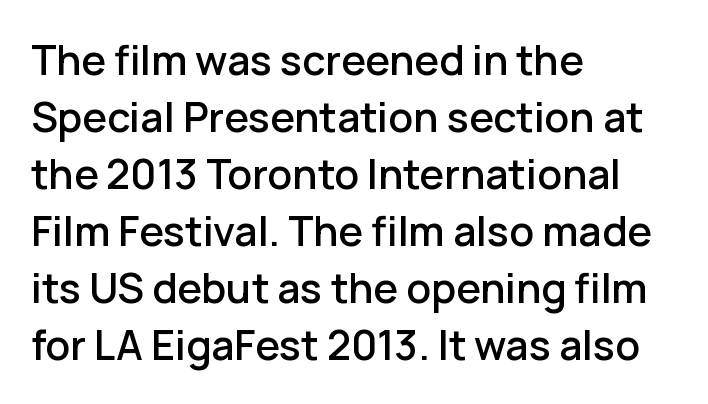
{"serif": "no", "italic": "no", "width": "normal", "stroke_contrast": "low", "x_height": "medium", "monospaced": "no", "underline": "no", "align": "left", "line_spacing": "normal", "line_spacing_ratio": 1.39, "letter_spacing": "normal", "letter_spacing_em": 0.0, "glyph_px": 41}
